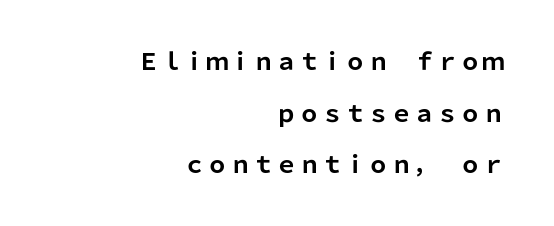
Q: Is the text bold? A: Yes.
Q: Is the text italic (slanted)? A: No, it is upright.
Q: Is the text underlined? A: No.
Q: How is the paragraph aligned? A: Right-aligned.
Q: Is the spacing between letters normal or unusually wide? A: Normal.
Q: Is the spacing between lines tight, normal or loose? A: Loose.
